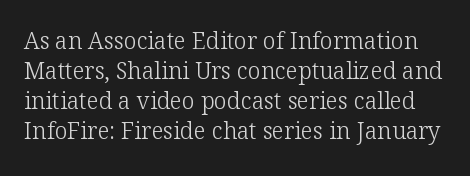
Q: Is the text bold? A: No.
Q: Is the text italic (slanted)? A: No, it is upright.
Q: Is the text underlined? A: No.
Q: Is the spacing between letters normal or unusually wide? A: Normal.
Q: Is the spacing between lines tight, normal or loose? A: Normal.
